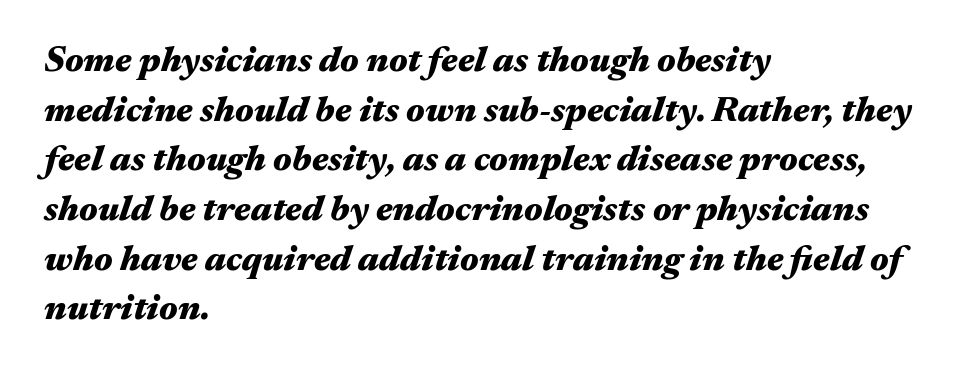
Q: Is the text bold? A: Yes.
Q: Is the text italic (slanted)? A: Yes, it leans right by about 17 degrees.
Q: Is the text underlined? A: No.
Q: How is the paragraph aligned? A: Left-aligned.
Q: Is the spacing between letters normal or unusually wide? A: Normal.
Q: Is the spacing between lines tight, normal or loose? A: Normal.
Q: Width (condensed, normal, or wide)? A: Wide.
Q: Stroke contrast? A: Medium.
Q: x-height? A: Medium.
Q: Monospaced? A: No.
